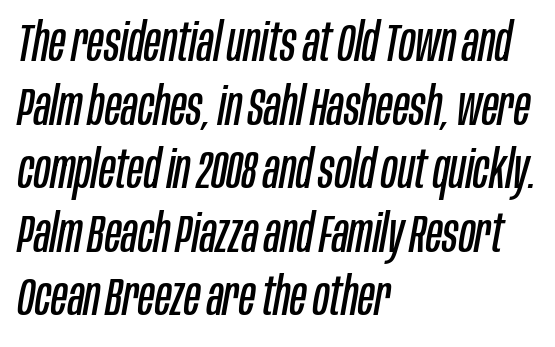
{"italic": "yes", "lean": "right", "slant_degrees": 10, "bold": "no", "weight": "regular", "width": "condensed", "stroke_contrast": "low", "x_height": "large", "monospaced": "no", "underline": "no", "align": "left", "line_spacing_ratio": 1.2, "letter_spacing": "normal", "letter_spacing_em": 0.0, "glyph_px": 53}
